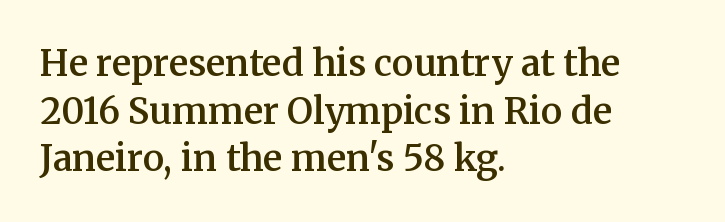
Compared with typical paragraphs, the rows here are spaced about the same. Honestly, the letter spacing is just normal — you wouldn't notice it. Spacing verdict: proportional, widths tailored to each character. Observe the serifs anchoring each vertical stroke in this sample.
